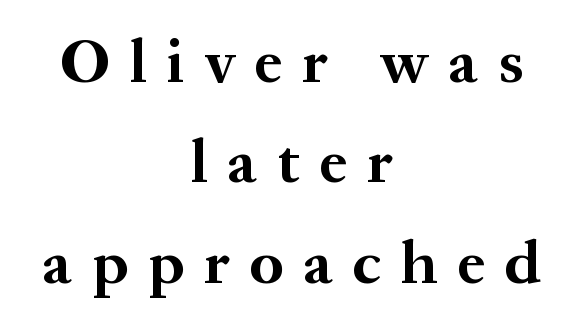
The image shows 62 px bold serif type, upright; set centered, normal line spacing (1.62x), unusually wide letter spacing (+0.32 em), not underlined; medium stroke contrast and a medium x-height.
